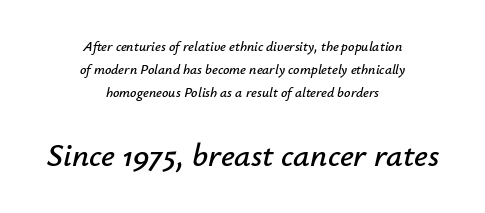
The image shows 33 px text type, italic (leaning right); set centered, normal line spacing (1.64x), normal letter spacing, not underlined; the second (bottom) block is 2.36x larger; low stroke contrast and a small x-height.
